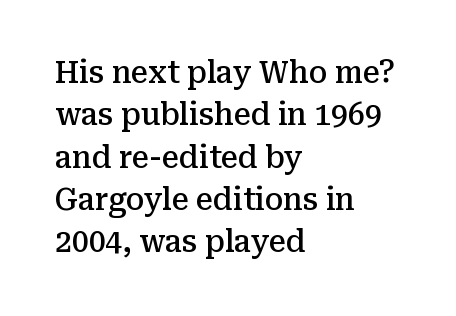
Tracking here is standard; glyphs follow each other at the usual distance. Weight: semibold (demi). Notice how the passage keeps a crisp vertical edge on the left only. Character widths vary here, with narrow letters taking less room than wide ones.
